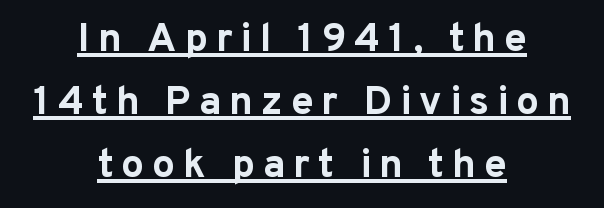
{"serif": "no", "italic": "no", "bold": "yes", "weight": "bold", "width": "normal", "stroke_contrast": "low", "x_height": "medium", "monospaced": "no", "underline": "yes", "align": "center", "line_spacing": "normal", "line_spacing_ratio": 1.57, "letter_spacing": "wide", "letter_spacing_em": 0.2, "glyph_px": 40}
